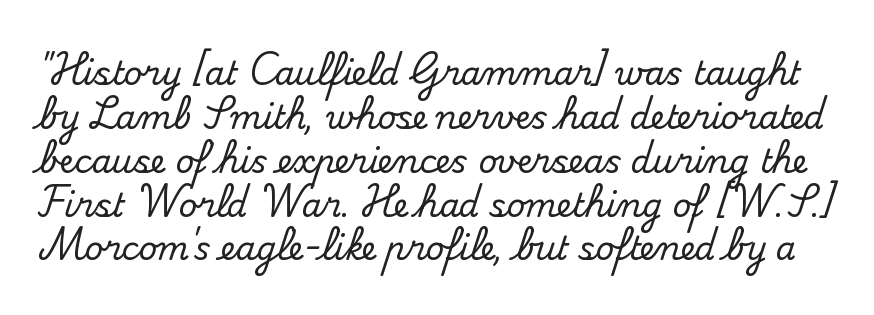
The image shows 32 px text type; set normal line spacing (1.37x), normal letter spacing, not underlined; medium stroke contrast and a small x-height.
